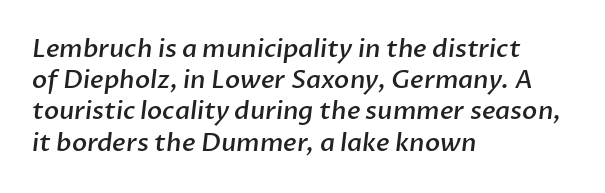
The image shows 25 px text type; set left-aligned, normal line spacing (1.25x), normal letter spacing, not underlined.
